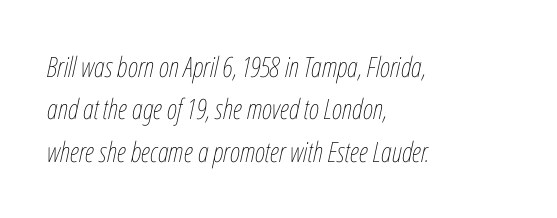
{"italic": "yes", "lean": "right", "slant_degrees": 12, "bold": "no", "weight": "thin", "width": "condensed", "stroke_contrast": "low", "x_height": "medium", "monospaced": "no", "underline": "no", "align": "left", "line_spacing": "normal", "line_spacing_ratio": 1.51, "letter_spacing": "normal", "letter_spacing_em": 0.0, "glyph_px": 28}
